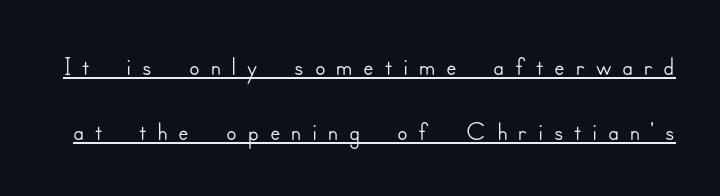
The image shows 39 px sans-serif type, upright; set normal line spacing (1.66x), unusually wide letter spacing (+0.27 em), underlined; low stroke contrast and a small x-height.
